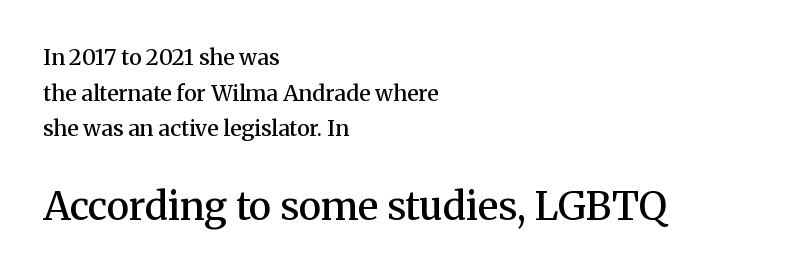
Q: Is the text bold? A: Semi-bold.
Q: Is the text italic (slanted)? A: No, it is upright.
Q: Is the typeface a serif or a sans-serif typeface? A: Serif.
Q: Is the text underlined? A: No.
Q: How is the paragraph aligned? A: Left-aligned.
Q: Is the spacing between letters normal or unusually wide? A: Normal.
Q: Is the spacing between lines tight, normal or loose? A: Normal.
Q: Which block of text is set in a larger size, the first (top) or the second (bottom)? A: The second (bottom) one.
Q: Width (condensed, normal, or wide)? A: Normal.
Q: Stroke contrast? A: Medium.
Q: x-height? A: Medium.
Q: Monospaced? A: No.
